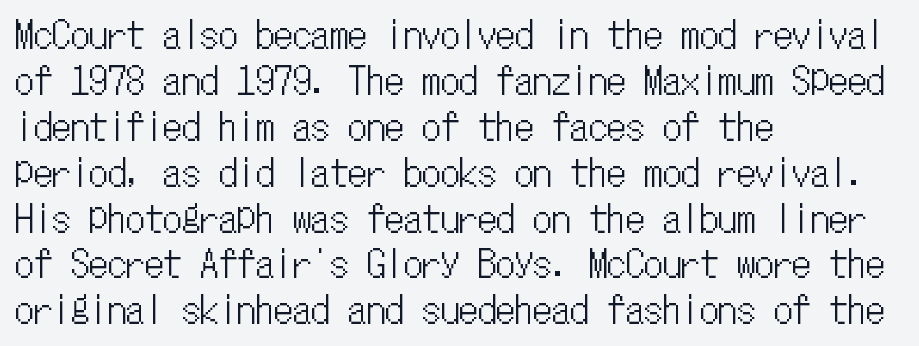
Unmarked baselines from the first word to the last. Each letter, wide or thin by design, is forced into the same width here. A student would call this left alignment; a typographer would say flush left, rag right. Do the letters lean? They stand straight. Look at the tracking — it's just the regular setting, nothing added.
